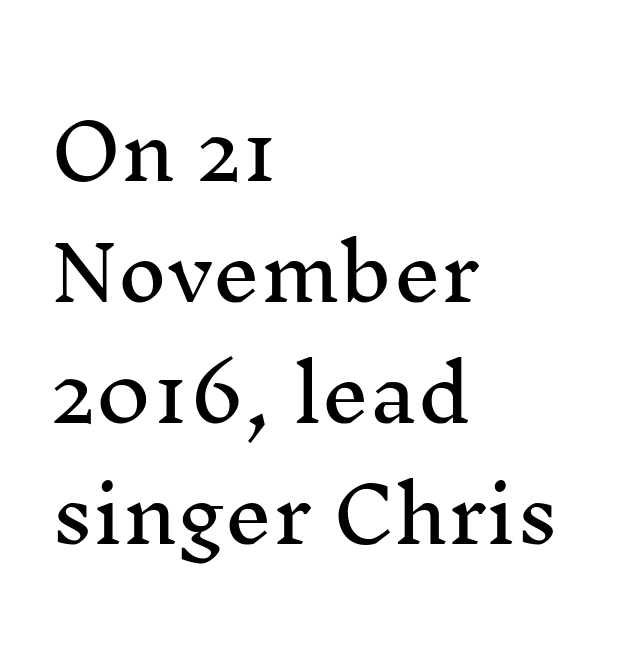
The image shows 76 px serif type, upright; set left-aligned, normal line spacing (1.59x), normal letter spacing, not underlined; medium stroke contrast and a medium x-height.
